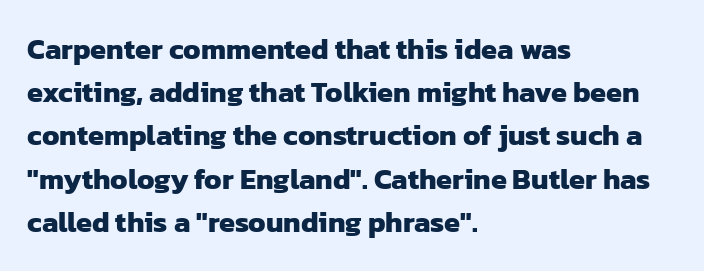
Default kerning and tracking; the words read as compact shapes. Does the copy run flush right? No — it runs flush left. Quick note: underline off. The rendering uses a bold face; every stroke is thick and dark.
